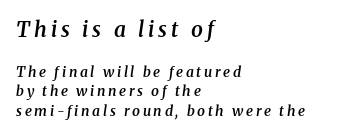
Q: Is the text bold? A: Semi-bold.
Q: Is the text italic (slanted)? A: Yes, it leans right by about 8 degrees.
Q: Is the text underlined? A: No.
Q: How is the paragraph aligned? A: Left-aligned.
Q: Is the spacing between lines tight, normal or loose? A: Normal.
Q: Which block of text is set in a larger size, the first (top) or the second (bottom)? A: The first (top) one.
